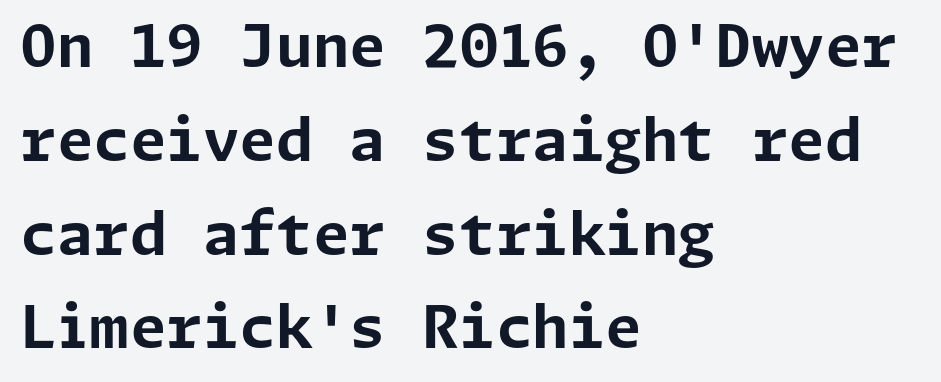
{"serif": "no", "italic": "no", "bold": "yes", "weight": "bold", "width": "normal", "stroke_contrast": "low", "x_height": "medium", "underline": "no", "align": "left", "line_spacing": "normal", "line_spacing_ratio": 1.59, "letter_spacing": "normal", "letter_spacing_em": 0.0, "glyph_px": 59}
